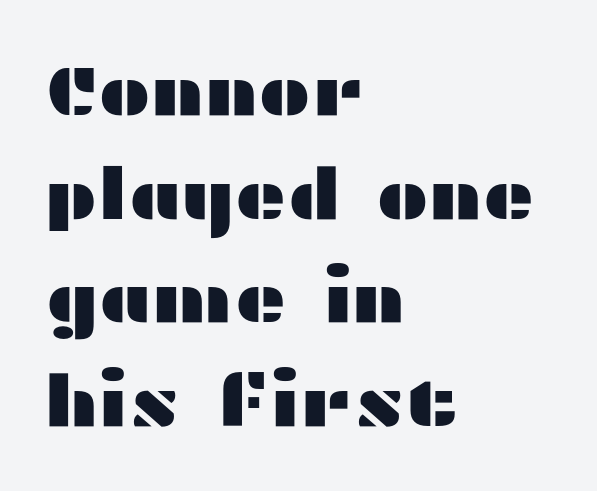
These lines are composed in type without serifs. The typography opts for an upright posture over an oblique one. Varying glyph widths throughout — classic text-font behaviour. Underlining? Definitely not there. The lines are quadded left.
